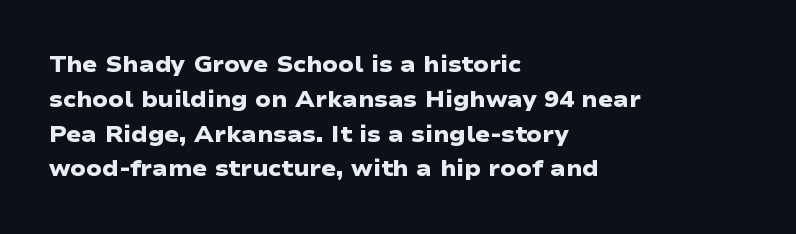
{"bold": "yes", "underline": "no", "align": "left", "line_spacing": "normal", "line_spacing_ratio": 1.58, "letter_spacing": "normal", "letter_spacing_em": 0.0, "glyph_px": 22}
